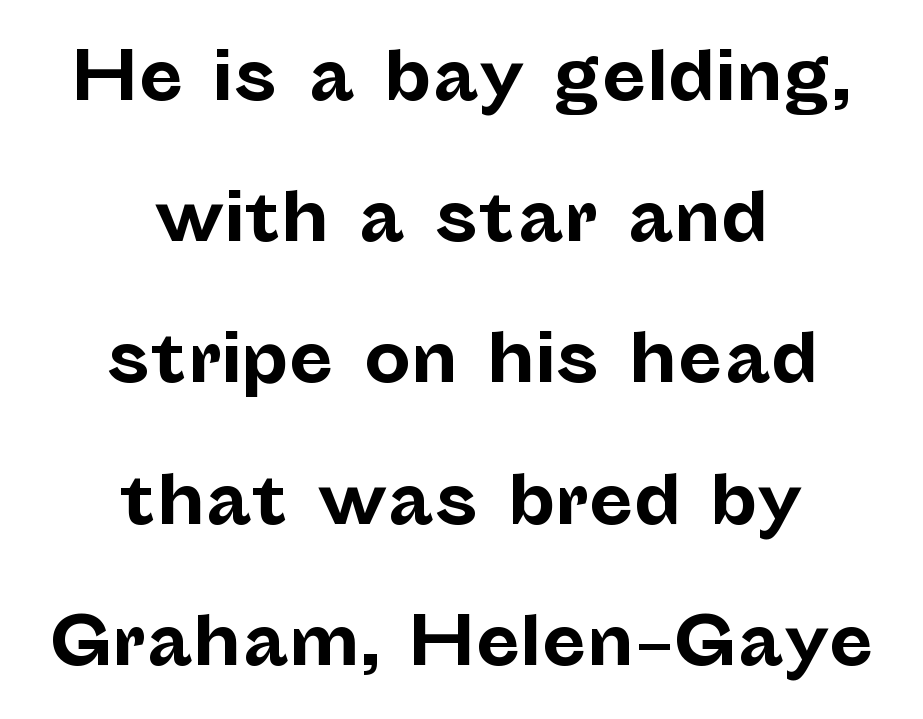
The glyphs are unaccompanied by any horizontal stroke below them. You could call the tracking neutral — neither tight nor loose. The letters advance in unequal steps, a hallmark of proportional type. In CSS terms this would be text-align: center.
